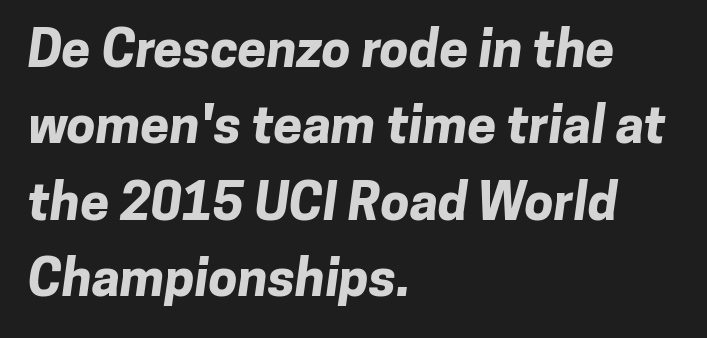
The image shows 52 px bold sans-serif type; set left-aligned, normal line spacing (1.47x), normal letter spacing, not underlined; low stroke contrast and a medium x-height.
